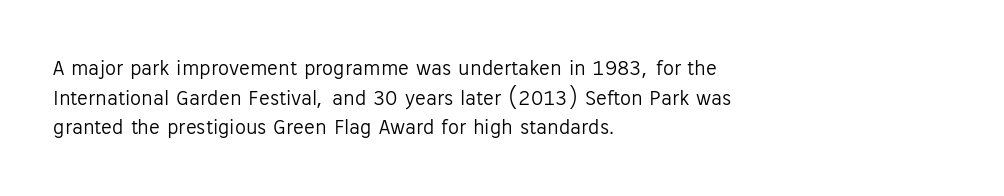
Unmarked baselines from the first word to the last. The designer left line spacing at the default. The rendering anchors every line to the left-hand side. The gaps between neighbouring characters are ordinary and unremarkable. The type sits square on the baseline with zero lean.
